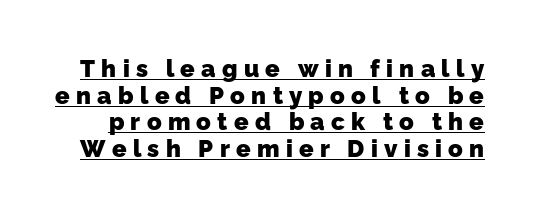
The image shows 24 px bold type; set tight line spacing (1.11x), unusually wide letter spacing (+0.26 em), underlined.
